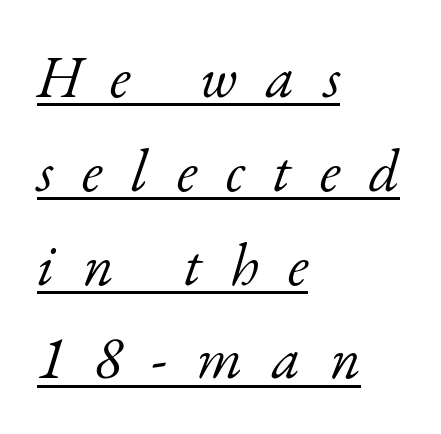
Q: Is the text bold? A: No.
Q: Is the text italic (slanted)? A: Yes, it leans right by about 17 degrees.
Q: Is the typeface a serif or a sans-serif typeface? A: Serif.
Q: Is the text underlined? A: Yes.
Q: How is the paragraph aligned? A: Left-aligned.
Q: Is the spacing between letters normal or unusually wide? A: Unusually wide.
Q: Is the spacing between lines tight, normal or loose? A: Normal.
Q: Width (condensed, normal, or wide)? A: Normal.
Q: Stroke contrast? A: Low.
Q: x-height? A: Small.
Q: Monospaced? A: No.
